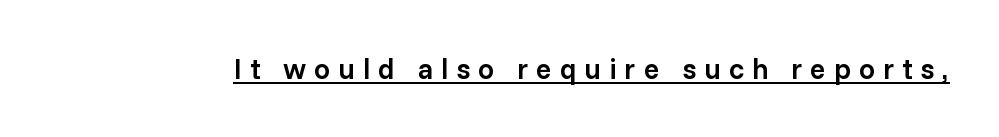
The image shows 29 px semibold sans-serif type, upright; set unusually wide letter spacing (+0.27 em), underlined; low stroke contrast and a medium x-height.
